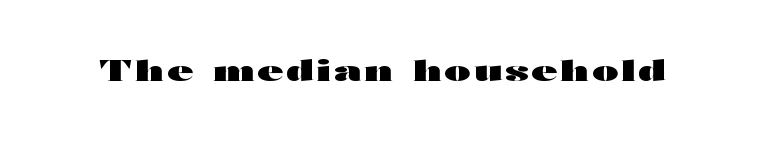
A typesetter would mark this as roman, not italic. Chunky letters — that's bold for sure. Spacing verdict: proportional, widths tailored to each character. Descenders are the only things crossing below the line.
